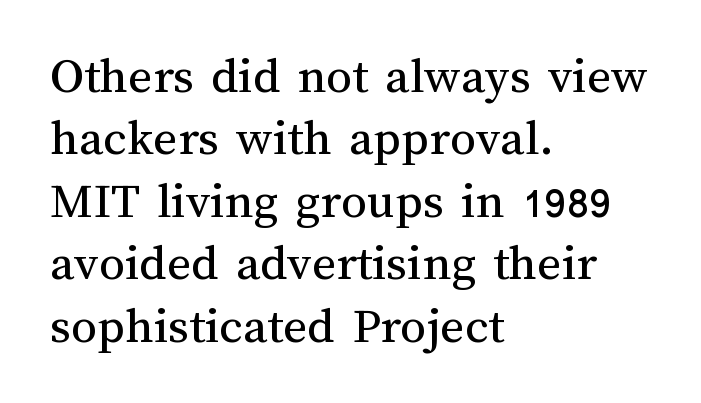
Q: Is the text bold? A: No.
Q: Is the text italic (slanted)? A: No, it is upright.
Q: Is the text underlined? A: No.
Q: How is the paragraph aligned? A: Left-aligned.
Q: Is the spacing between letters normal or unusually wide? A: Normal.
Q: Width (condensed, normal, or wide)? A: Normal.
Q: Stroke contrast? A: Medium.
Q: x-height? A: Medium.
Q: Monospaced? A: No.
